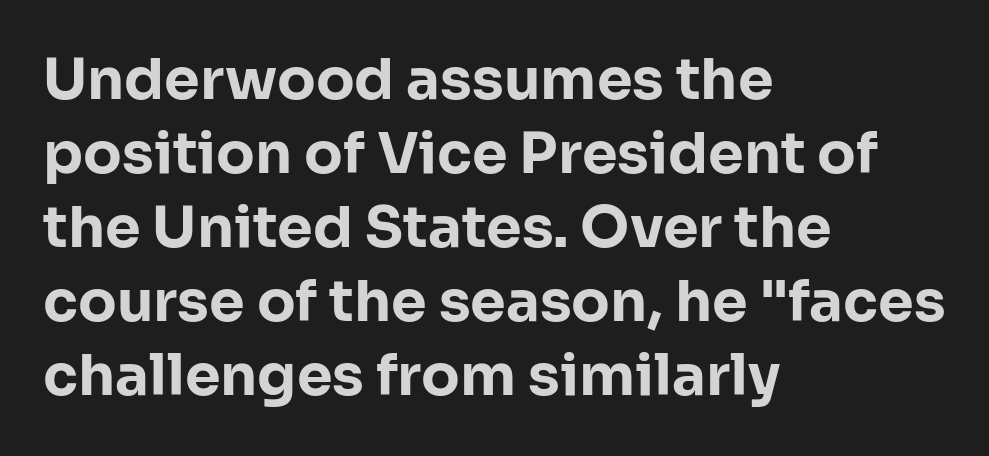
Q: Is the text bold? A: Yes.
Q: Is the text italic (slanted)? A: No, it is upright.
Q: Is the typeface a serif or a sans-serif typeface? A: Sans-serif.
Q: Is the text underlined? A: No.
Q: How is the paragraph aligned? A: Left-aligned.
Q: Is the spacing between letters normal or unusually wide? A: Normal.
Q: Is the spacing between lines tight, normal or loose? A: Normal.
Q: Width (condensed, normal, or wide)? A: Normal.
Q: Stroke contrast? A: Low.
Q: x-height? A: Medium.
Q: Monospaced? A: No.
